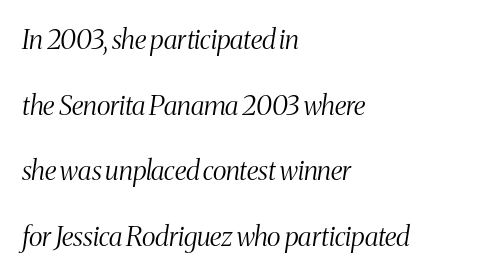
{"italic": "yes", "lean": "right", "slant_degrees": 8, "bold": "no", "underline": "no", "align": "left", "line_spacing": "loose", "line_spacing_ratio": 2.43, "letter_spacing": "normal", "letter_spacing_em": 0.0, "glyph_px": 27}
